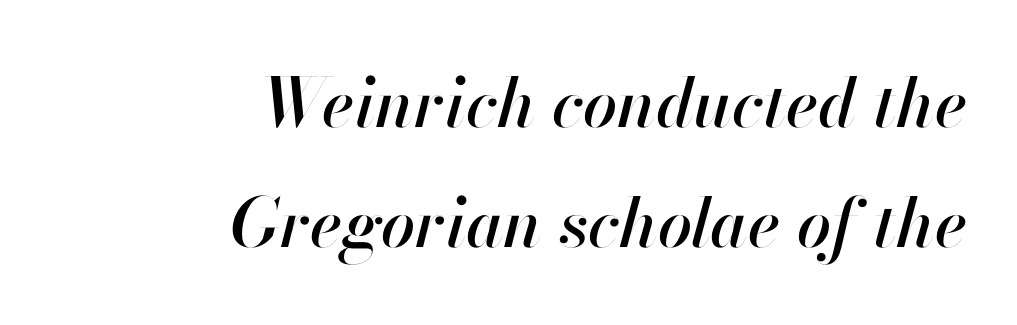
The image shows 68 px text type, italic (leaning right); set right-aligned, line spacing 1.76x, normal letter spacing, not underlined; high stroke contrast and a small x-height.
